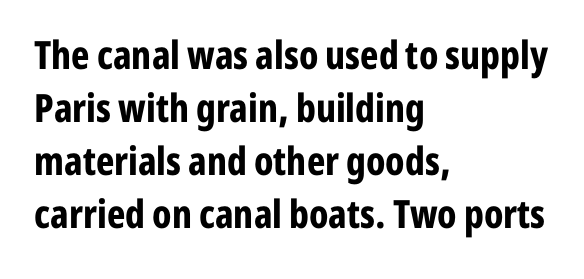
Posture: straight, roman, zero tilt. Lines of text with bare space underneath. Heavy, bold letterforms. Classification — sans serif.
